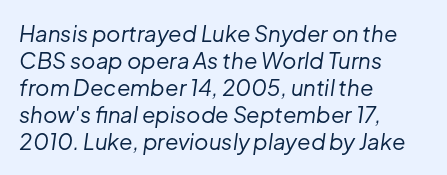
{"italic": "yes", "lean": "right", "slant_degrees": 8, "bold": "no", "underline": "no", "align": "left", "line_spacing_ratio": 1.23, "letter_spacing": "normal", "letter_spacing_em": 0.0, "glyph_px": 22}
